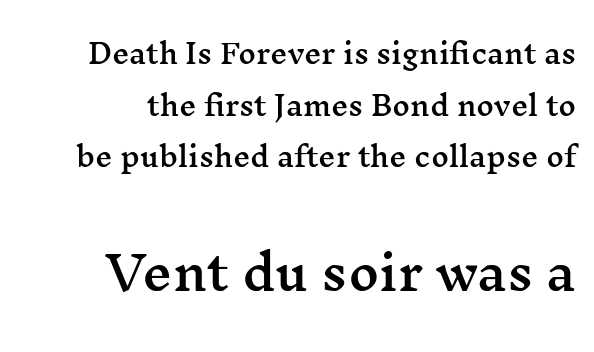
Q: Is the text italic (slanted)? A: No, it is upright.
Q: Is the typeface a serif or a sans-serif typeface? A: Serif.
Q: Is the text underlined? A: No.
Q: How is the paragraph aligned? A: Right-aligned.
Q: Is the spacing between letters normal or unusually wide? A: Normal.
Q: Is the spacing between lines tight, normal or loose? A: Loose.
Q: Which block of text is set in a larger size, the first (top) or the second (bottom)? A: The second (bottom) one.
Q: Width (condensed, normal, or wide)? A: Wide.
Q: Stroke contrast? A: Medium.
Q: x-height? A: Medium.
Q: Monospaced? A: No.
